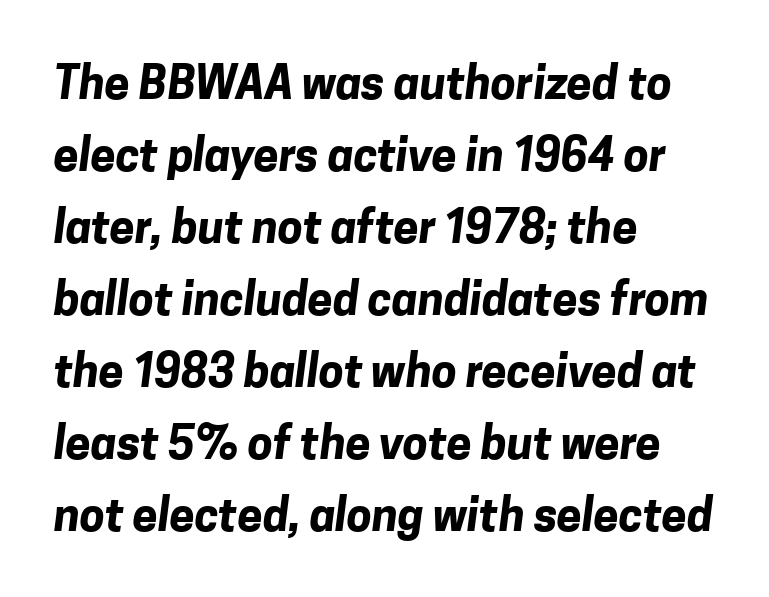
The image shows 45 px bold sans-serif type; set left-aligned, normal line spacing (1.6x), normal letter spacing, not underlined; low stroke contrast and a medium x-height.
